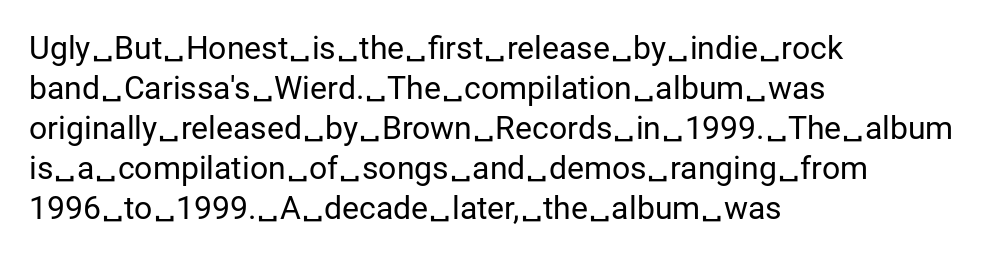
Q: Is the text bold? A: No.
Q: Is the text italic (slanted)? A: No, it is upright.
Q: Is the typeface a serif or a sans-serif typeface? A: Sans-serif.
Q: Is the text underlined? A: No.
Q: How is the paragraph aligned? A: Left-aligned.
Q: Is the spacing between letters normal or unusually wide? A: Normal.
Q: Is the spacing between lines tight, normal or loose? A: Normal.
Q: Width (condensed, normal, or wide)? A: Normal.
Q: Stroke contrast? A: Low.
Q: x-height? A: Medium.
Q: Monospaced? A: No.
